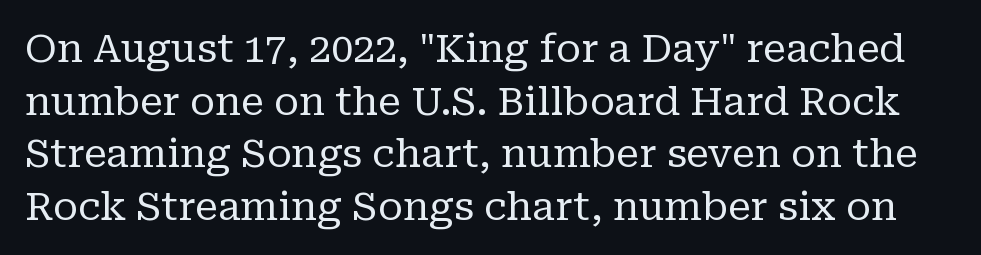
{"serif": "yes", "italic": "no", "bold": "no", "weight": "regular", "width": "normal", "stroke_contrast": "low", "x_height": "medium", "monospaced": "no", "underline": "no", "line_spacing": "normal", "line_spacing_ratio": 1.35, "letter_spacing": "normal", "letter_spacing_em": 0.0, "glyph_px": 39}
